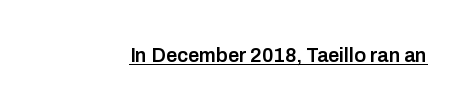
{"italic": "no", "bold": "semi", "underline": "yes", "letter_spacing": "normal", "letter_spacing_em": 0.0, "glyph_px": 20}
